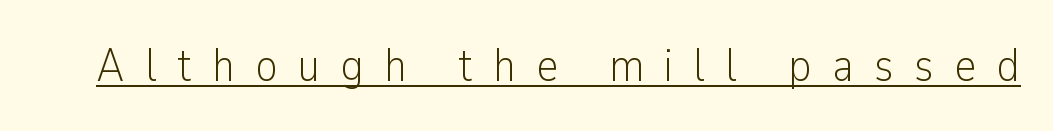
You could not count columns in this text — the font is proportionally spaced. Does a line run under the words? Yes, clearly. This is roman type, the default non-slanted kind. What kind of face is this? One without serifs — a sans.
